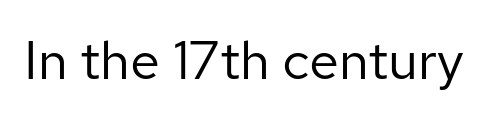
Q: Is the text bold? A: No.
Q: Is the text italic (slanted)? A: No, it is upright.
Q: Is the typeface a serif or a sans-serif typeface? A: Sans-serif.
Q: Is the text underlined? A: No.
Q: Is the spacing between letters normal or unusually wide? A: Normal.
Q: Width (condensed, normal, or wide)? A: Normal.
Q: Stroke contrast? A: Low.
Q: x-height? A: Medium.
Q: Monospaced? A: No.
